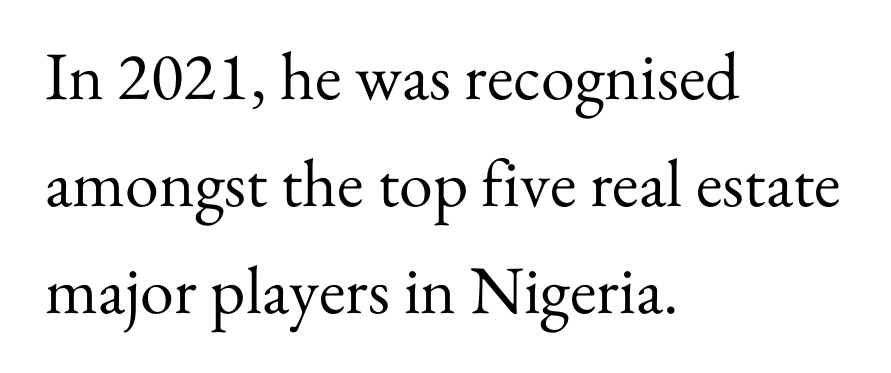
Q: Is the text bold? A: No.
Q: Is the text italic (slanted)? A: No, it is upright.
Q: Is the typeface a serif or a sans-serif typeface? A: Serif.
Q: Is the text underlined? A: No.
Q: How is the paragraph aligned? A: Left-aligned.
Q: Is the spacing between letters normal or unusually wide? A: Normal.
Q: Is the spacing between lines tight, normal or loose? A: Normal.
Q: Width (condensed, normal, or wide)? A: Normal.
Q: Stroke contrast? A: Medium.
Q: x-height? A: Small.
Q: Monospaced? A: No.
